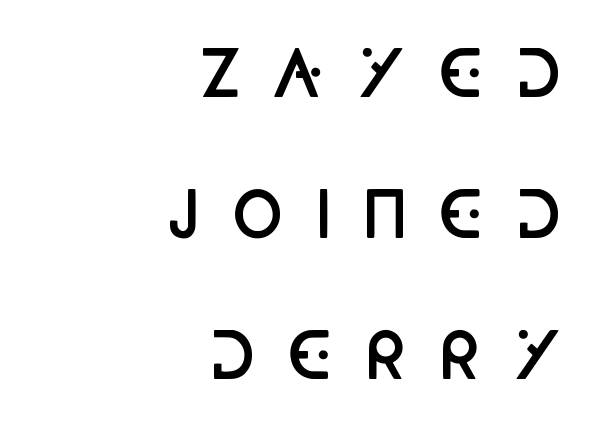
Short and long lines alike share a common ending point at right. Quick note: not italic, upright. These lines are rendered in a variable-pitch font. Is the type bold? Partly — it's a semibold, heavier than regular but not fully bold.
